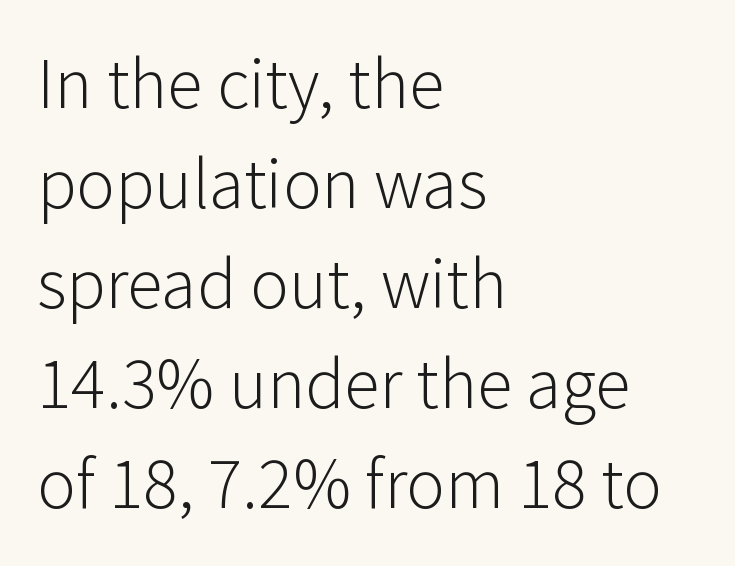
Q: Is the text bold? A: No.
Q: Is the text italic (slanted)? A: No, it is upright.
Q: Is the typeface a serif or a sans-serif typeface? A: Sans-serif.
Q: Is the text underlined? A: No.
Q: How is the paragraph aligned? A: Left-aligned.
Q: Is the spacing between letters normal or unusually wide? A: Normal.
Q: Is the spacing between lines tight, normal or loose? A: Normal.
Q: Width (condensed, normal, or wide)? A: Normal.
Q: Stroke contrast? A: Low.
Q: x-height? A: Medium.
Q: Monospaced? A: No.
